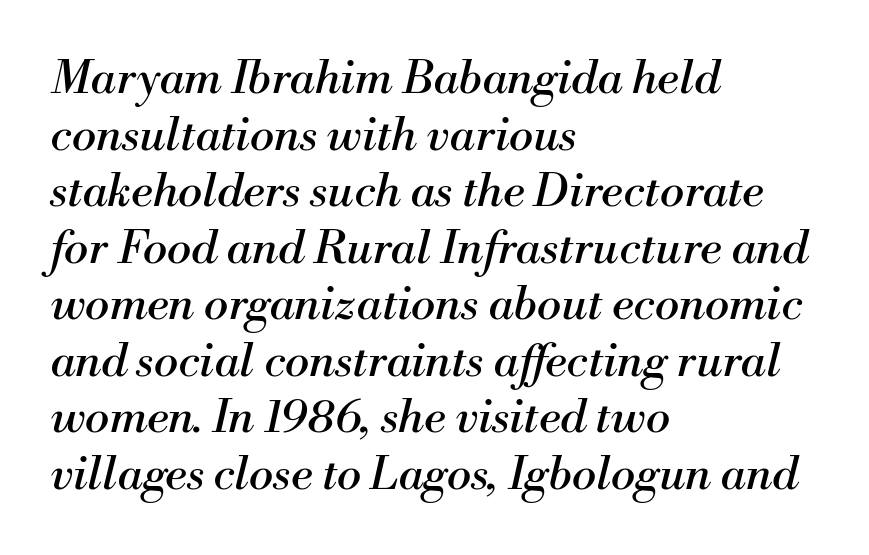
The image shows 46 px regular-weight serif type, italic (leaning right); set left-aligned, line spacing 1.23x, normal letter spacing, not underlined; medium stroke contrast and a small x-height.
